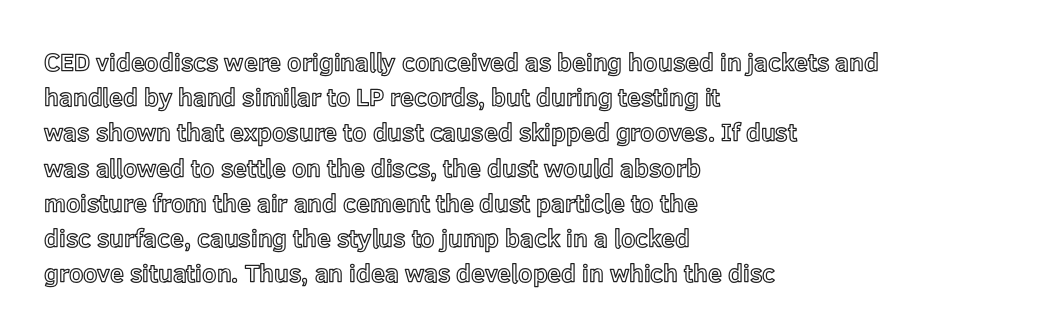
{"italic": "no", "underline": "no", "align": "left", "line_spacing": "normal", "line_spacing_ratio": 1.41, "letter_spacing": "normal", "letter_spacing_em": 0.0, "glyph_px": 25}
